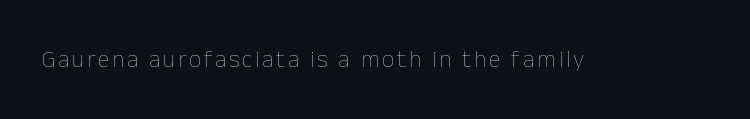
Q: Is the text bold? A: No.
Q: Is the text italic (slanted)? A: No, it is upright.
Q: Is the text underlined? A: No.
